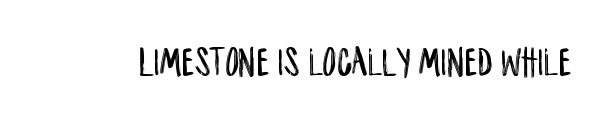
The image shows 43 px condensed sans-serif type, upright; set normal letter spacing, not underlined; low stroke contrast and a large x-height.
